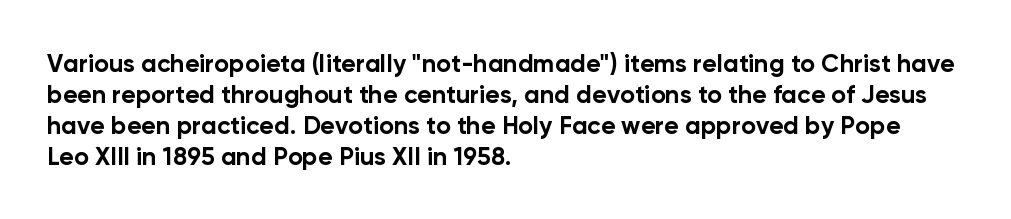
The image shows 25 px bold type, upright; set left-aligned, line spacing 1.24x, normal letter spacing, not underlined.
